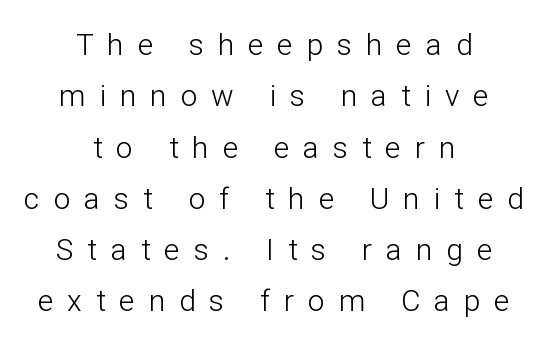
{"serif": "no", "italic": "no", "bold": "no", "weight": "light", "width": "normal", "stroke_contrast": "low", "x_height": "medium", "monospaced": "no", "underline": "no", "align": "center", "line_spacing_ratio": 1.71, "letter_spacing": "wide", "letter_spacing_em": 0.46, "glyph_px": 30}
